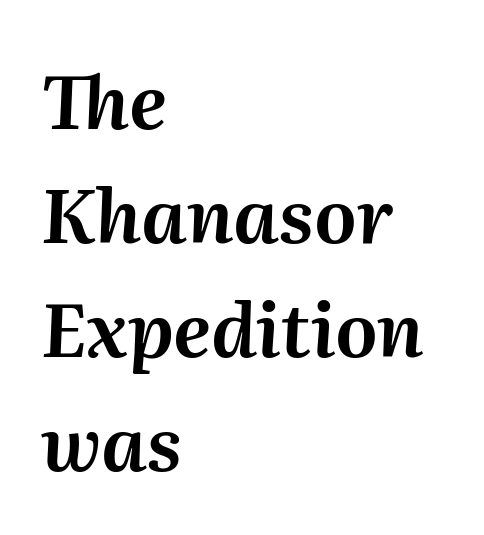
The image shows 74 px text type, italic (leaning right); set left-aligned, normal line spacing (1.54x), normal letter spacing, not underlined; medium stroke contrast and a medium x-height.
